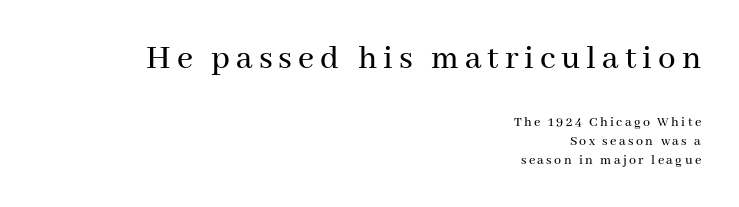
{"serif": "yes", "italic": "no", "width": "normal", "stroke_contrast": "medium", "x_height": "medium", "monospaced": "no", "underline": "no", "align": "right", "line_spacing": "normal", "line_spacing_ratio": 1.36, "larger_block": "first", "size_ratio": 2.5, "glyph_px": 35}
